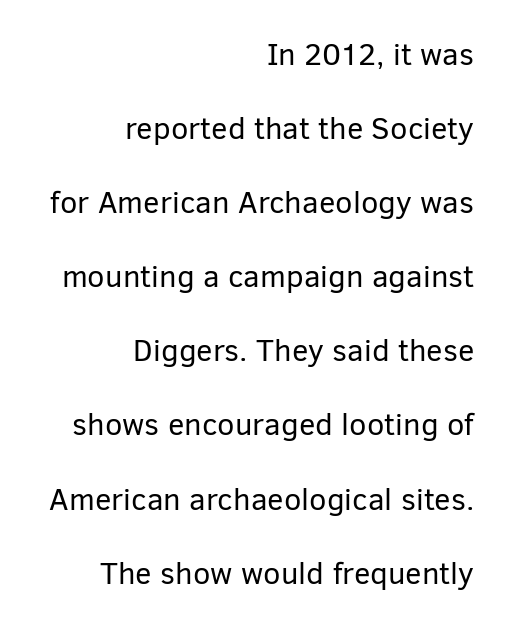
Q: Is the text bold? A: No.
Q: Is the text italic (slanted)? A: No, it is upright.
Q: Is the typeface a serif or a sans-serif typeface? A: Sans-serif.
Q: Is the text underlined? A: No.
Q: How is the paragraph aligned? A: Right-aligned.
Q: Is the spacing between letters normal or unusually wide? A: Normal.
Q: Is the spacing between lines tight, normal or loose? A: Loose.
Q: Width (condensed, normal, or wide)? A: Normal.
Q: Stroke contrast? A: Low.
Q: x-height? A: Medium.
Q: Monospaced? A: No.
